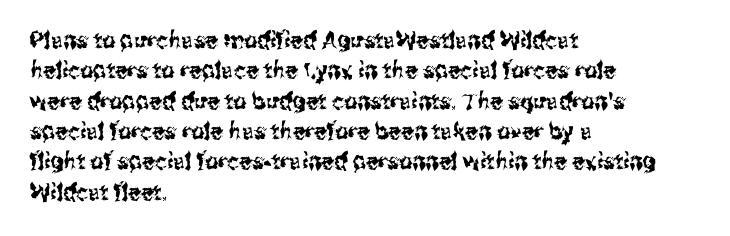
The face used here is rendered with its standard letterfit. These lines are set flush left with a ragged right edge. The glyphs are unaccompanied by any horizontal stroke below them. Normally led — the rows are evenly, conventionally spaced. Do the letters lean? They stand straight.
